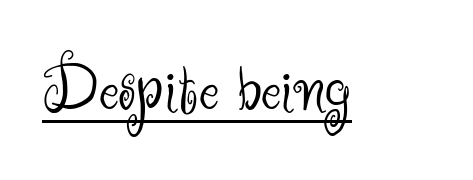
The image shows 76 px light sans-serif type, upright; set normal letter spacing, underlined; medium stroke contrast and a small x-height.
